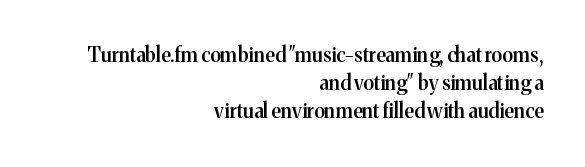
Q: Is the text bold? A: Semi-bold.
Q: Is the text italic (slanted)? A: No, it is upright.
Q: Is the text underlined? A: No.
Q: How is the paragraph aligned? A: Right-aligned.
Q: Is the spacing between letters normal or unusually wide? A: Normal.
Q: Is the spacing between lines tight, normal or loose? A: Normal.
